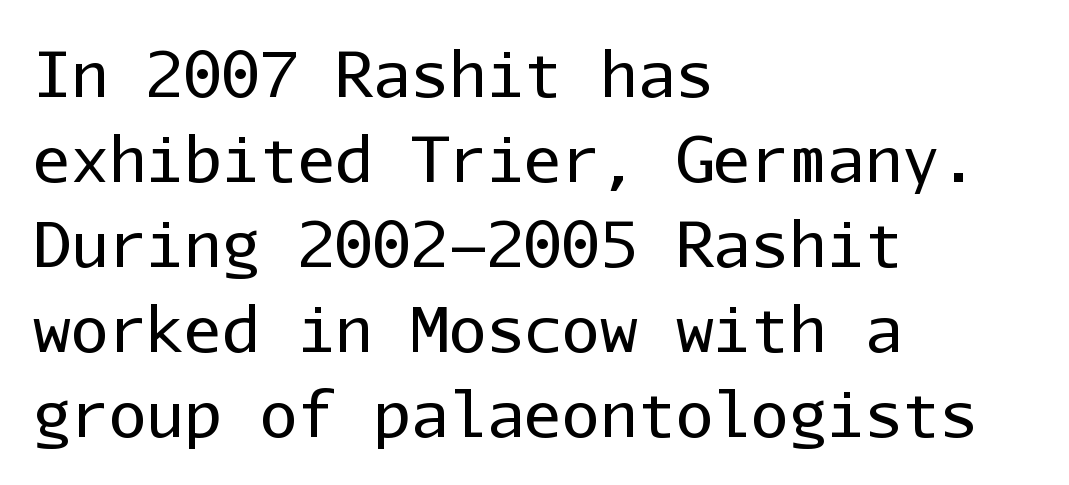
The image shows 63 px regular-weight sans-serif type, upright, monospaced; set left-aligned, normal line spacing (1.35x), normal letter spacing, not underlined; low stroke contrast and a medium x-height.
